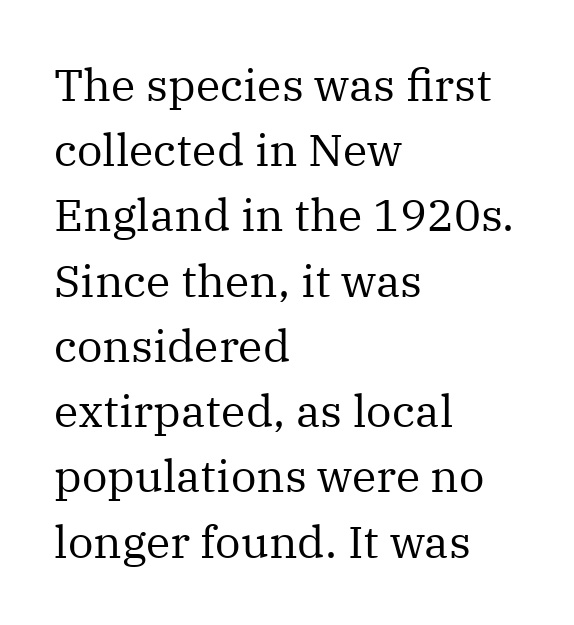
Q: Is the text bold? A: No.
Q: Is the text italic (slanted)? A: No, it is upright.
Q: Is the typeface a serif or a sans-serif typeface? A: Serif.
Q: Is the text underlined? A: No.
Q: How is the paragraph aligned? A: Left-aligned.
Q: Is the spacing between letters normal or unusually wide? A: Normal.
Q: Is the spacing between lines tight, normal or loose? A: Normal.
Q: Width (condensed, normal, or wide)? A: Normal.
Q: Stroke contrast? A: Medium.
Q: x-height? A: Medium.
Q: Monospaced? A: No.
